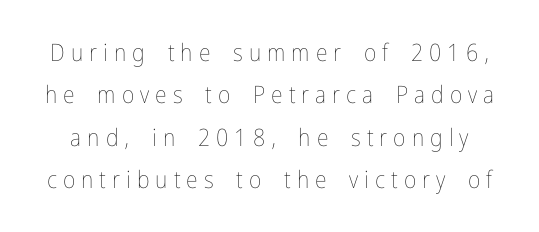
Q: Is the text bold? A: No.
Q: Is the text italic (slanted)? A: No, it is upright.
Q: Is the text underlined? A: No.
Q: Is the spacing between letters normal or unusually wide? A: Unusually wide.
